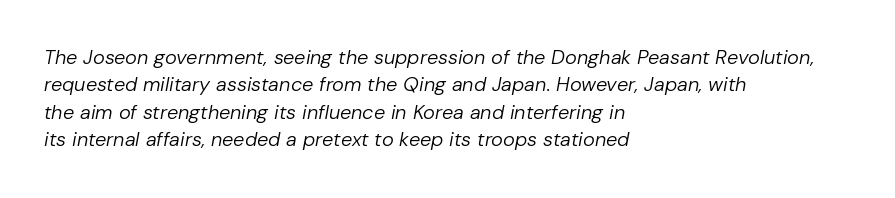
Q: Is the text bold? A: No.
Q: Is the text italic (slanted)? A: Yes, it leans right by about 10 degrees.
Q: Is the text underlined? A: No.
Q: How is the paragraph aligned? A: Left-aligned.
Q: Is the spacing between letters normal or unusually wide? A: Normal.
Q: Is the spacing between lines tight, normal or loose? A: Normal.
